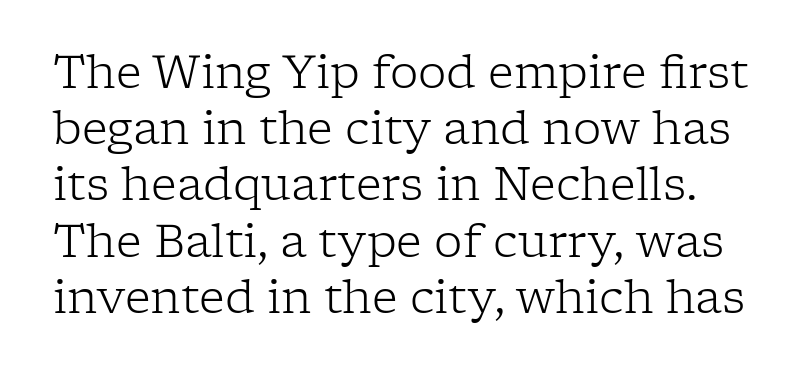
Proportional: the letters do not fall into vertical columns. Notice how the stems are strictly vertical — no italics here. Normally led — the rows are evenly, conventionally spaced. Nothing unusual about the tracking: characters are spaced as the font intends. Unbolded letterforms with no extra heft.
